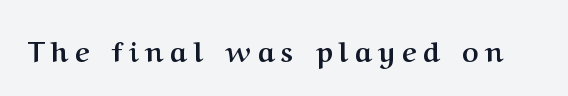
{"serif": "yes", "italic": "no", "bold": "yes", "weight": "semibold", "width": "normal", "stroke_contrast": "medium", "x_height": "medium", "monospaced": "no", "underline": "no", "letter_spacing": "wide", "letter_spacing_em": 0.24, "glyph_px": 28}
